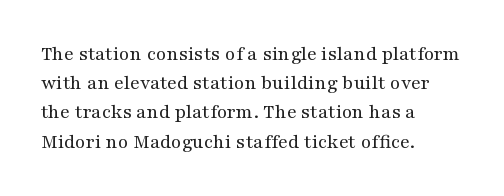
The image shows 21 px text type, upright; set left-aligned, normal line spacing (1.39x), normal letter spacing, not underlined.
